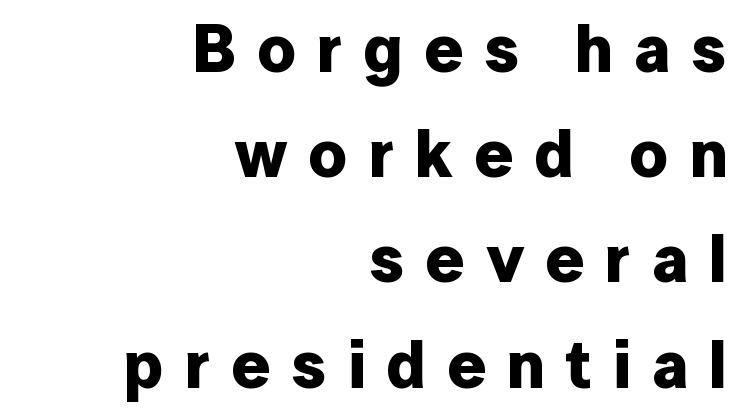
Q: Is the text bold? A: Yes.
Q: Is the text italic (slanted)? A: No, it is upright.
Q: Is the typeface a serif or a sans-serif typeface? A: Sans-serif.
Q: Is the text underlined? A: No.
Q: How is the paragraph aligned? A: Right-aligned.
Q: Is the spacing between letters normal or unusually wide? A: Unusually wide.
Q: Is the spacing between lines tight, normal or loose? A: Normal.
Q: Width (condensed, normal, or wide)? A: Normal.
Q: Stroke contrast? A: Low.
Q: x-height? A: Medium.
Q: Monospaced? A: No.
